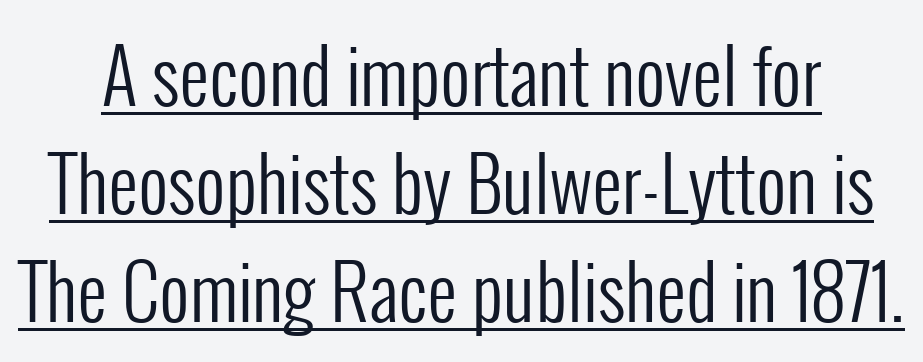
The rows are spaced the way most documents space them. What kind of face is this? One without serifs — a sans. Looks like someone drew a line under every word here. The face used here is proportionally spaced, like ordinary book or web type. It's the straight-up-and-down kind of type. The passage shown has conventional tracking throughout.
